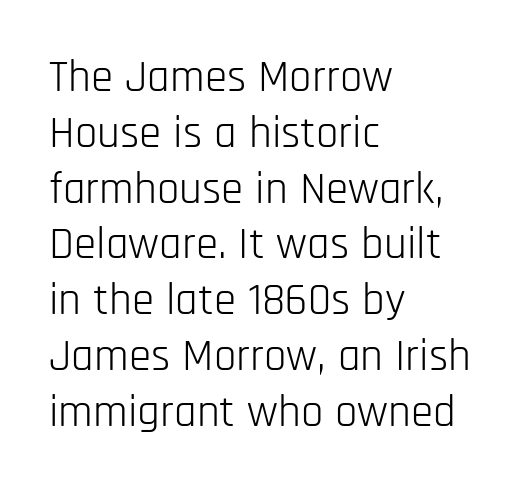
{"serif": "no", "italic": "no", "bold": "no", "weight": "light", "width": "condensed", "stroke_contrast": "low", "x_height": "large", "monospaced": "no", "underline": "no", "align": "left", "line_spacing_ratio": 1.24, "letter_spacing": "normal", "letter_spacing_em": 0.0, "glyph_px": 45}
